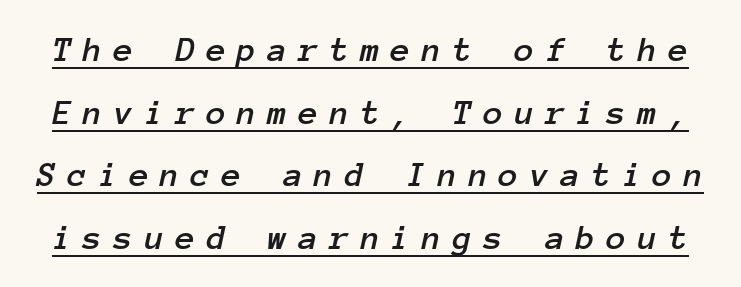
The image shows 36 px text type, italic (leaning right), monospaced; set line spacing 1.74x, unusually wide letter spacing (+0.31 em), underlined; low stroke contrast and a medium x-height.
